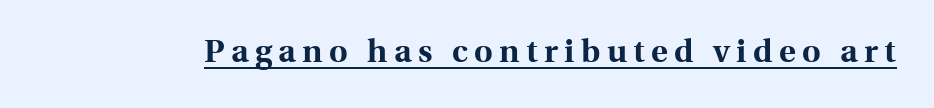
Q: Is the text bold? A: Yes.
Q: Is the text italic (slanted)? A: No, it is upright.
Q: Is the typeface a serif or a sans-serif typeface? A: Serif.
Q: Is the text underlined? A: Yes.
Q: Is the spacing between letters normal or unusually wide? A: Unusually wide.
Q: Width (condensed, normal, or wide)? A: Normal.
Q: x-height? A: Medium.
Q: Monospaced? A: No.
